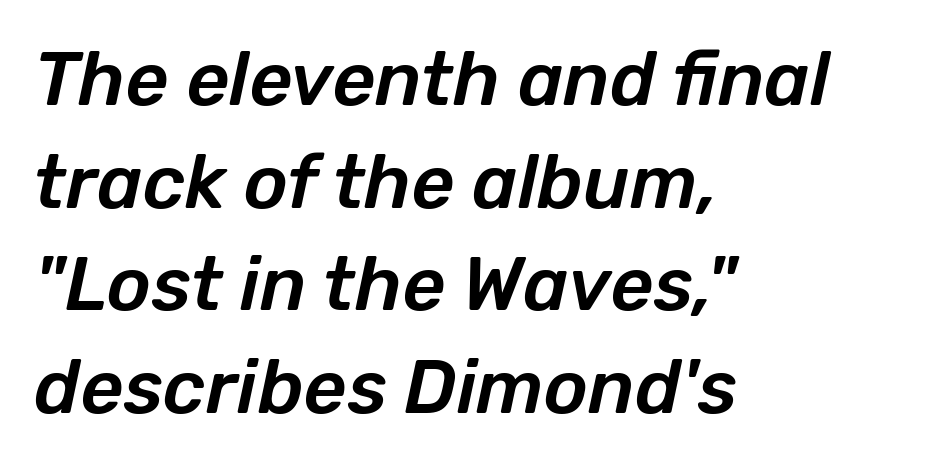
{"italic": "yes", "lean": "right", "slant_degrees": 12, "width": "normal", "stroke_contrast": "low", "x_height": "medium", "monospaced": "no", "underline": "no", "align": "left", "line_spacing": "normal", "line_spacing_ratio": 1.37, "letter_spacing": "normal", "letter_spacing_em": 0.0, "glyph_px": 75}
